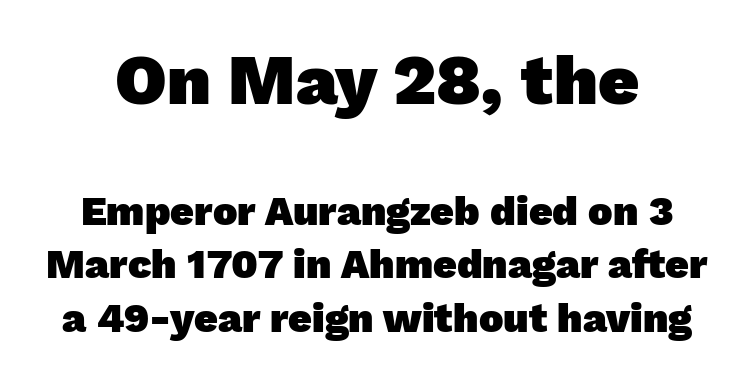
Descenders are the only things crossing below the line. Proportional: the letters do not fall into vertical columns. Observe the ordinary spacing: letters are neighbours, not strangers. The letters in the upper block stand taller than those in the block below. The passage shown is typeset with a sans-serif family.
